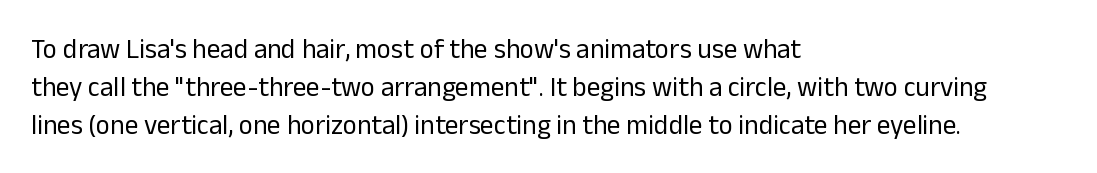
The image shows 27 px text type, upright; set left-aligned, normal line spacing (1.41x), normal letter spacing, not underlined.
